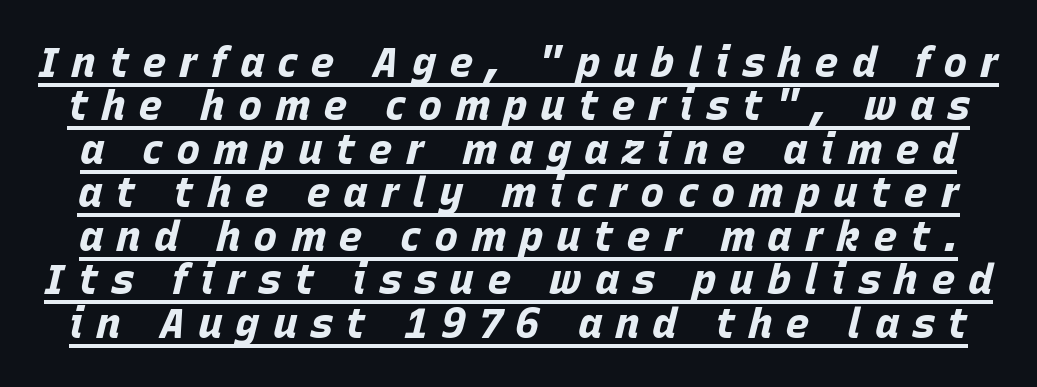
The image shows 41 px bold type, italic (leaning right); set tight line spacing (1.06x), unusually wide letter spacing (+0.31 em), underlined; low stroke contrast and a large x-height.
